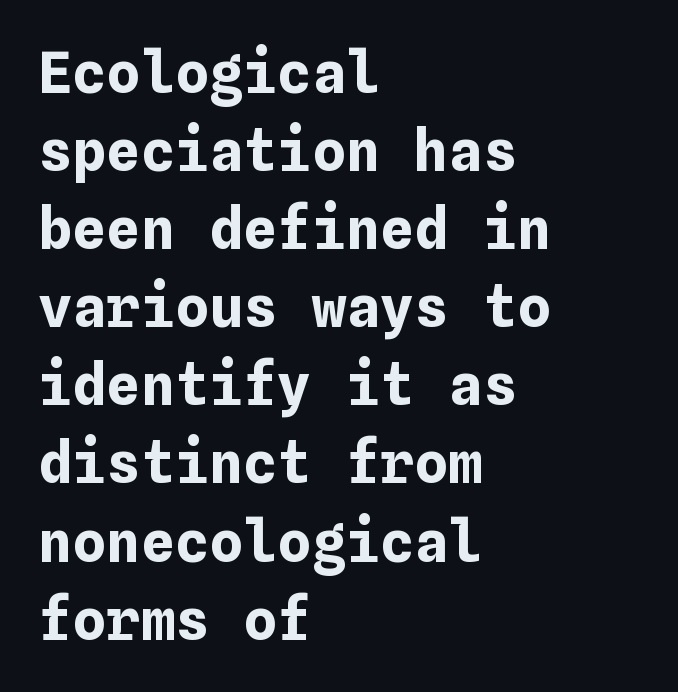
The image shows 57 px bold type, upright; set left-aligned, normal line spacing (1.37x), normal letter spacing, not underlined; low stroke contrast and a medium x-height.
